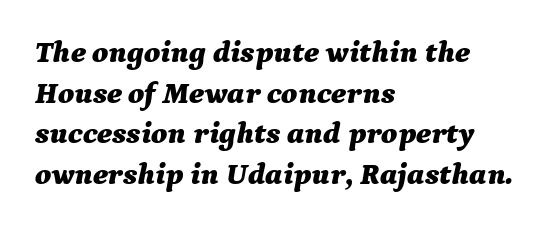
{"italic": "yes", "lean": "right", "slant_degrees": 9, "bold": "yes", "weight": "bold", "width": "normal", "stroke_contrast": "medium", "x_height": "medium", "monospaced": "no", "underline": "no", "align": "left", "line_spacing": "normal", "line_spacing_ratio": 1.31, "letter_spacing": "normal", "letter_spacing_em": 0.0, "glyph_px": 31}
